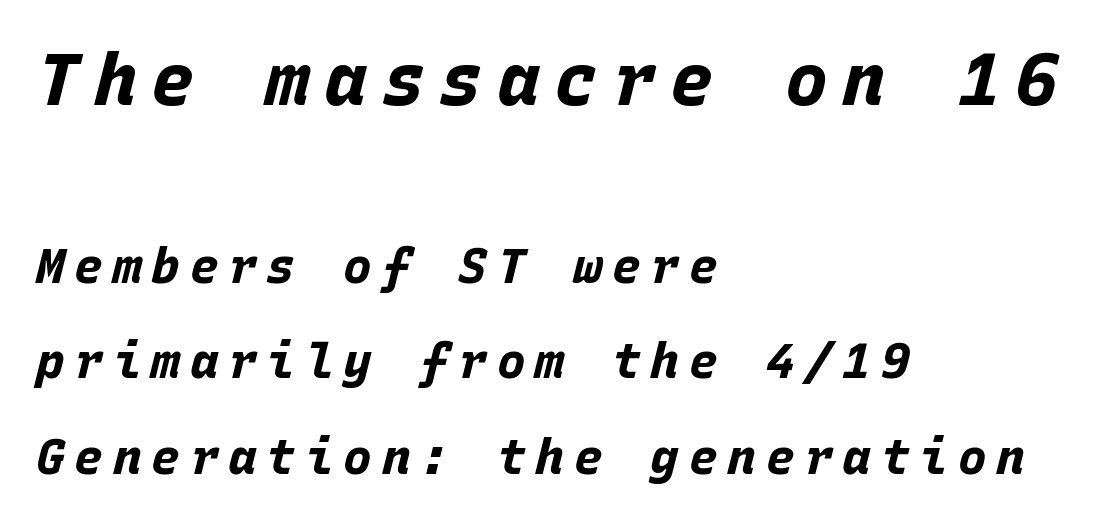
The image shows 72 px bold type, italic (leaning right), monospaced; set left-aligned, loose line spacing (1.99x), unusually wide letter spacing (+0.2 em), not underlined; the first (top) block is 1.5x larger; low stroke contrast and a large x-height.
